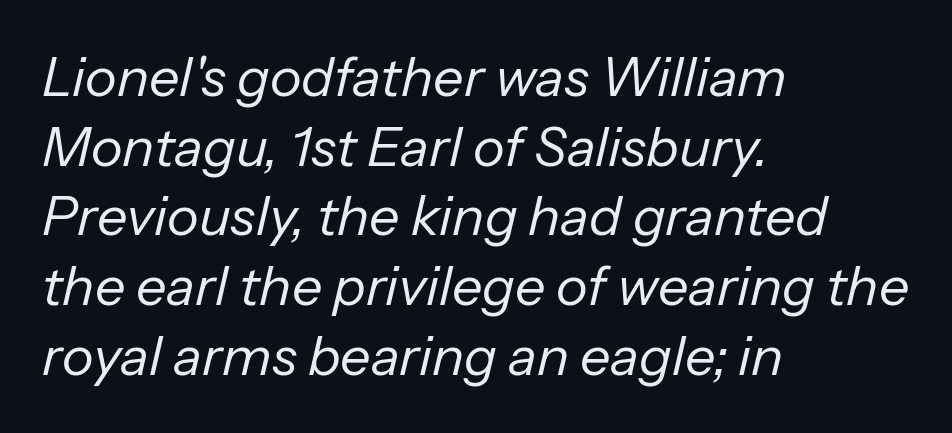
{"italic": "yes", "lean": "right", "slant_degrees": 13, "bold": "no", "weight": "regular", "width": "normal", "stroke_contrast": "low", "x_height": "medium", "monospaced": "no", "underline": "no", "align": "left", "line_spacing": "normal", "line_spacing_ratio": 1.29, "letter_spacing": "normal", "letter_spacing_em": 0.0, "glyph_px": 54}
